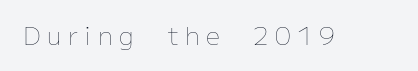
Descender tails drop into unmarked territory. How are the letters spaced? Widely, with obvious added tracking. Heaviness? Minimal to ordinary, like unemphasized prose. These lines were composed using upright roman letters.
